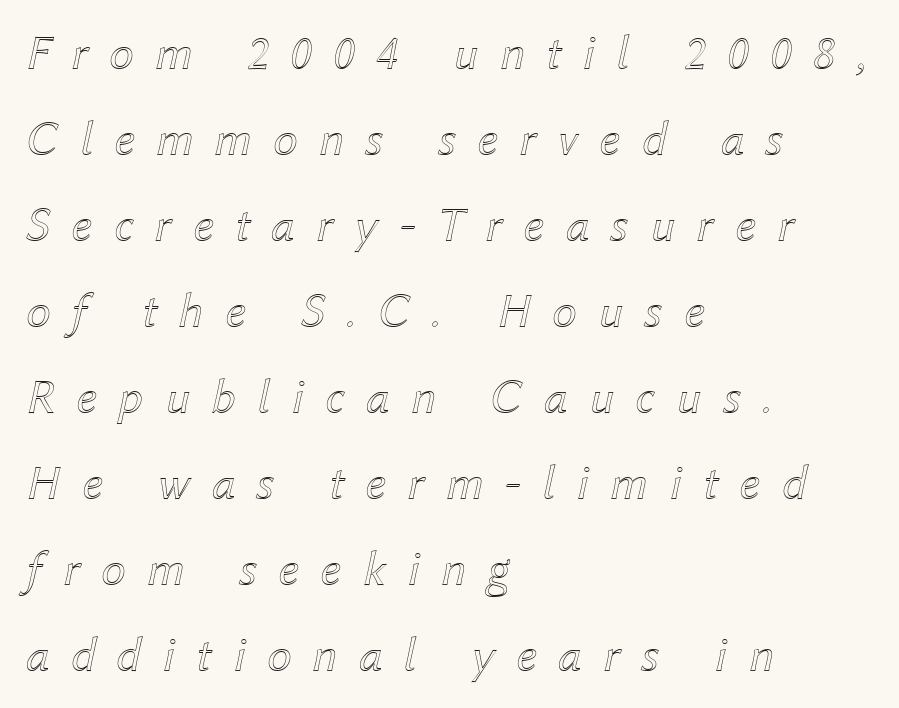
The image shows 50 px text type, italic (leaning right); set left-aligned, line spacing 1.72x, unusually wide letter spacing (+0.42 em), not underlined; a medium x-height.
